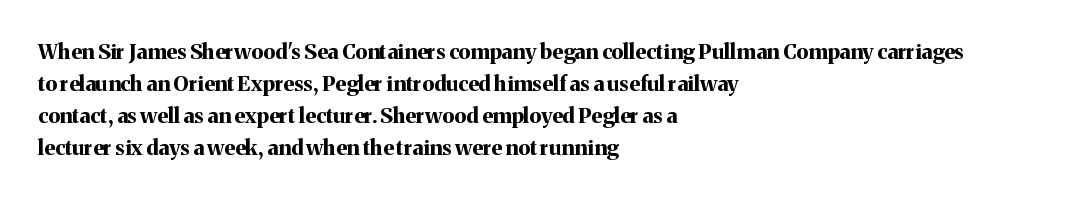
{"italic": "no", "bold": "yes", "underline": "no", "align": "left", "line_spacing": "normal", "line_spacing_ratio": 1.52, "letter_spacing": "normal", "letter_spacing_em": 0.0, "glyph_px": 21}
